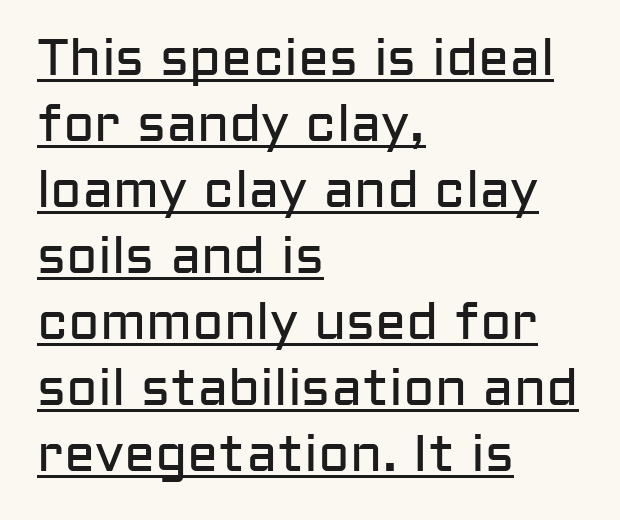
Q: Is the text bold? A: No.
Q: Is the text italic (slanted)? A: No, it is upright.
Q: Is the typeface a serif or a sans-serif typeface? A: Sans-serif.
Q: Is the text underlined? A: Yes.
Q: How is the paragraph aligned? A: Left-aligned.
Q: Is the spacing between letters normal or unusually wide? A: Normal.
Q: Is the spacing between lines tight, normal or loose? A: Normal.
Q: Width (condensed, normal, or wide)? A: Normal.
Q: Stroke contrast? A: Low.
Q: x-height? A: Medium.
Q: Monospaced? A: No.
